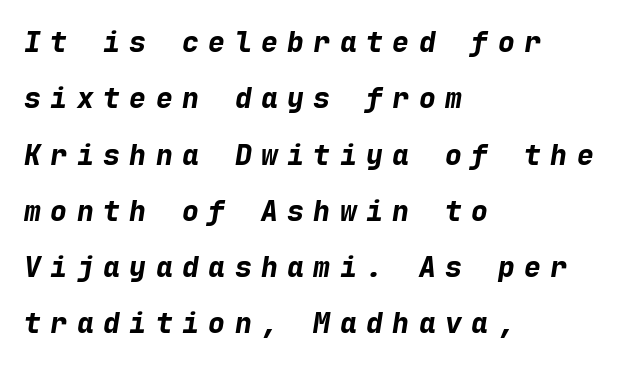
Q: Is the text bold? A: Yes.
Q: Is the text italic (slanted)? A: Yes, it leans right by about 9 degrees.
Q: Is the text underlined? A: No.
Q: How is the paragraph aligned? A: Left-aligned.
Q: Is the spacing between letters normal or unusually wide? A: Unusually wide.
Q: Is the spacing between lines tight, normal or loose? A: Loose.
Q: Width (condensed, normal, or wide)? A: Normal.
Q: Stroke contrast? A: Low.
Q: x-height? A: Medium.
Q: Monospaced? A: Yes.
